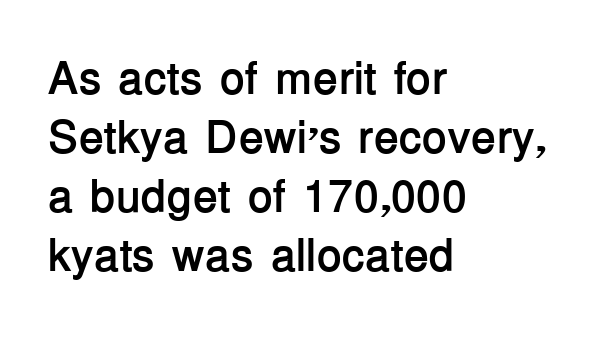
Q: Is the text bold? A: Yes.
Q: Is the text italic (slanted)? A: No, it is upright.
Q: Is the typeface a serif or a sans-serif typeface? A: Sans-serif.
Q: Is the text underlined? A: No.
Q: How is the paragraph aligned? A: Left-aligned.
Q: Is the spacing between letters normal or unusually wide? A: Normal.
Q: Is the spacing between lines tight, normal or loose? A: Normal.
Q: Width (condensed, normal, or wide)? A: Normal.
Q: Stroke contrast? A: Low.
Q: x-height? A: Medium.
Q: Monospaced? A: No.
